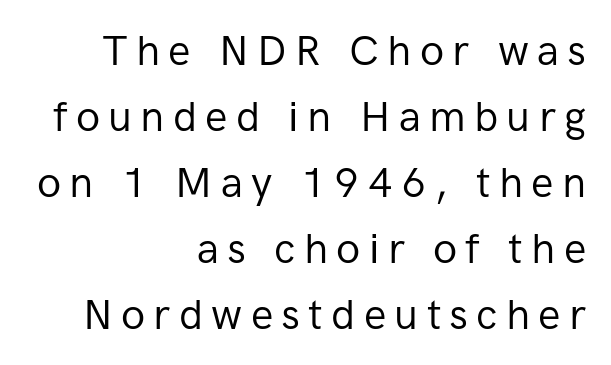
Has an underline been added? It has not. Heaviness? Minimal to ordinary, like unemphasized prose. Each word looks stretched out because of the extra space between its letters. If you measured baseline to baseline, you'd find a middling distance.
